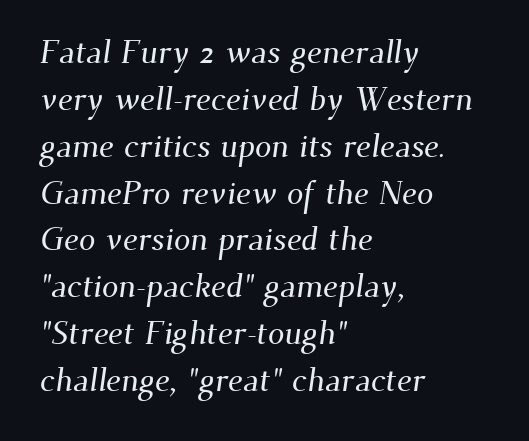
The image shows 33 px serif type; set left-aligned, normal line spacing (1.42x), normal letter spacing, not underlined; medium stroke contrast and a small x-height.
